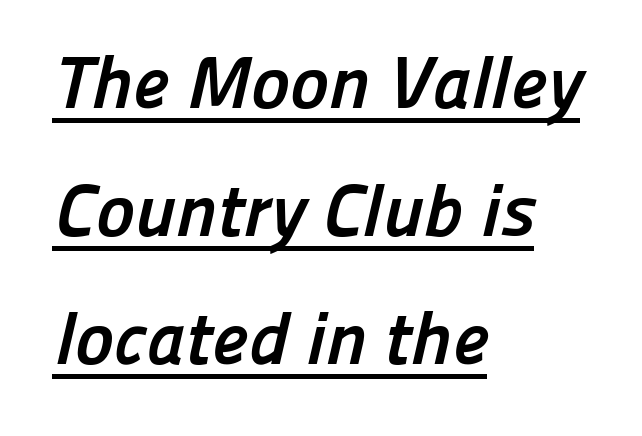
The image shows 74 px semibold sans-serif type; set left-aligned, line spacing 1.73x, normal letter spacing, underlined; low stroke contrast and a medium x-height.
